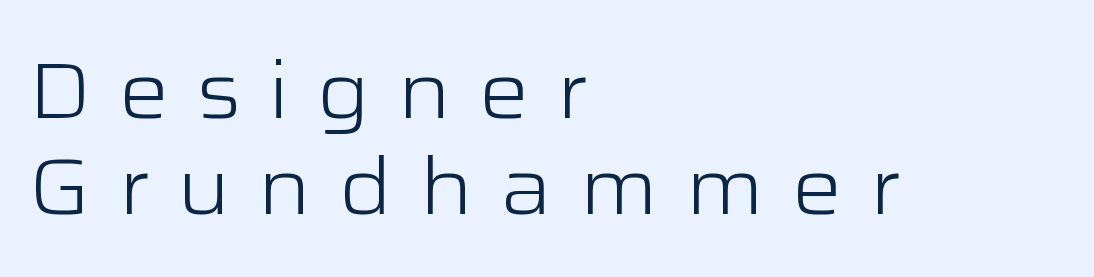
This sample has the flowing, uneven cadence of proportional lettering. Glyph-to-glyph distance is far greater than everyday printed text. The designer went with a sans here, leaving each stem footless. Check the space under the baseline: it is left empty. This is roman type, the default non-slanted kind. The typesetting does not lean heavy: it is not bold.
